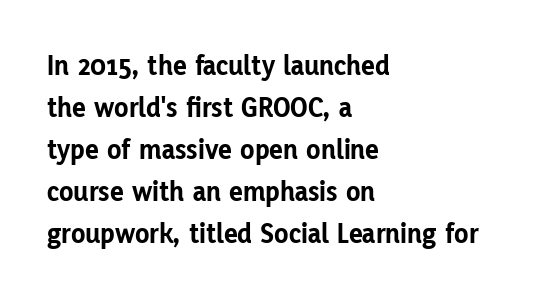
The string is rendered with underlining switched off. Strokes here are thick enough to call this a true bold. Each letter keeps its own natural width here, so spacing adapts to shape. One glance says typical: line gaps are just what's usual.
